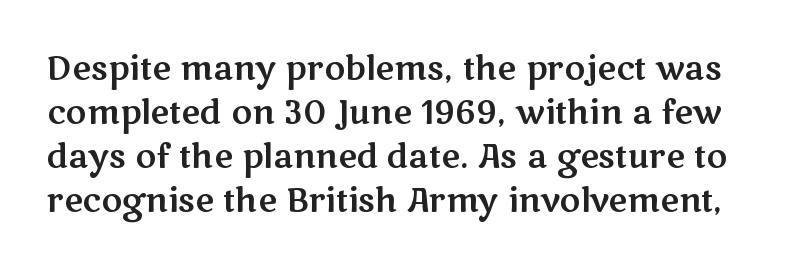
Q: Is the text italic (slanted)? A: No, it is upright.
Q: Is the typeface a serif or a sans-serif typeface? A: Sans-serif.
Q: Is the text underlined? A: No.
Q: Is the spacing between letters normal or unusually wide? A: Normal.
Q: Is the spacing between lines tight, normal or loose? A: Normal.
Q: Width (condensed, normal, or wide)? A: Wide.
Q: Stroke contrast? A: Medium.
Q: x-height? A: Medium.
Q: Monospaced? A: No.
